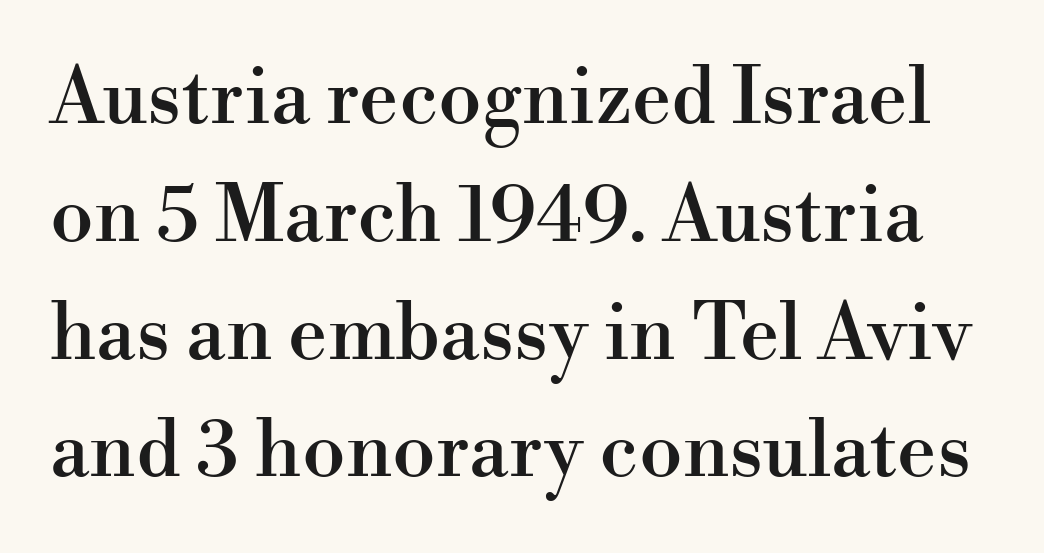
{"serif": "yes", "italic": "no", "width": "normal", "stroke_contrast": "high", "x_height": "small", "monospaced": "no", "underline": "no", "line_spacing": "normal", "line_spacing_ratio": 1.51, "letter_spacing": "normal", "letter_spacing_em": 0.0, "glyph_px": 78}
